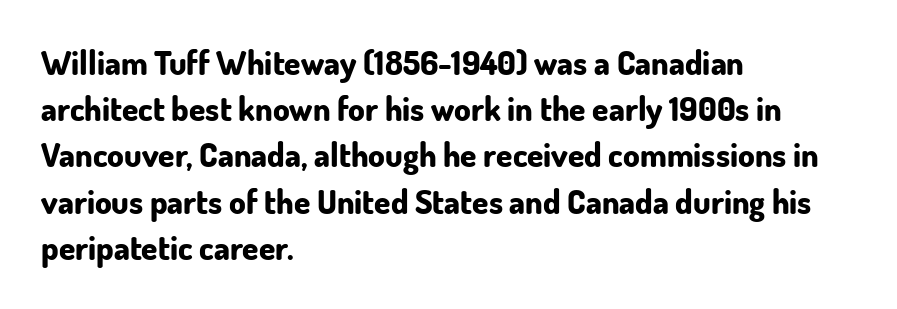
Q: Is the text bold? A: Yes.
Q: Is the text italic (slanted)? A: No, it is upright.
Q: Is the typeface a serif or a sans-serif typeface? A: Sans-serif.
Q: Is the text underlined? A: No.
Q: How is the paragraph aligned? A: Left-aligned.
Q: Is the spacing between letters normal or unusually wide? A: Normal.
Q: Is the spacing between lines tight, normal or loose? A: Normal.
Q: Width (condensed, normal, or wide)? A: Normal.
Q: Stroke contrast? A: Low.
Q: x-height? A: Small.
Q: Monospaced? A: No.
